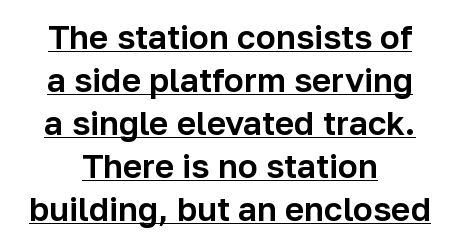
{"serif": "no", "italic": "no", "width": "normal", "stroke_contrast": "low", "x_height": "medium", "monospaced": "no", "underline": "yes", "align": "center", "line_spacing": "normal", "line_spacing_ratio": 1.3, "letter_spacing": "normal", "letter_spacing_em": 0.0, "glyph_px": 33}
